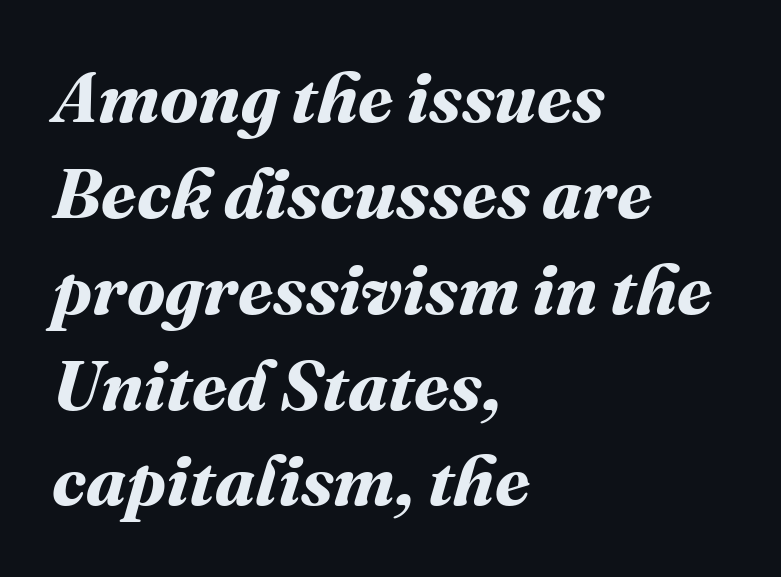
The image shows 71 px bold type; set left-aligned, normal line spacing (1.35x), normal letter spacing, not underlined; medium stroke contrast and a medium x-height.
